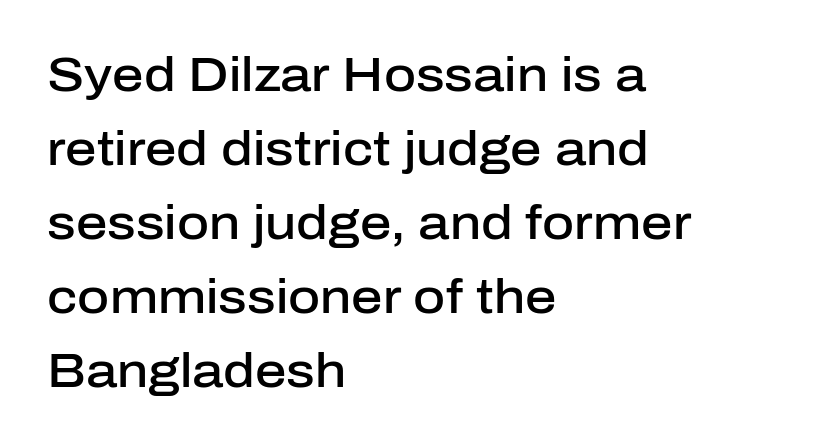
The image shows 49 px semibold sans-serif type, upright; set left-aligned, normal line spacing (1.51x), normal letter spacing, not underlined; low stroke contrast and a medium x-height.
